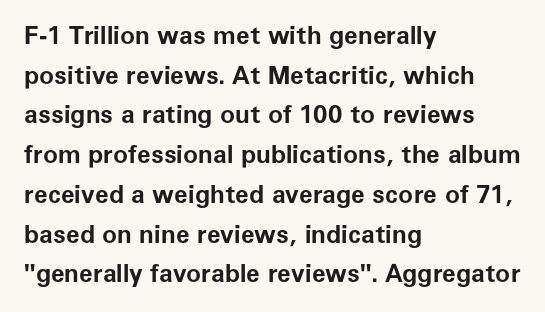
The image shows 25 px bold type, upright; set left-aligned, normal line spacing (1.59x), normal letter spacing, not underlined.
